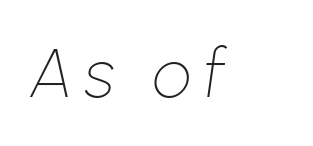
The image shows 68 px thin type, italic (leaning right); set not underlined; low stroke contrast and a medium x-height.
